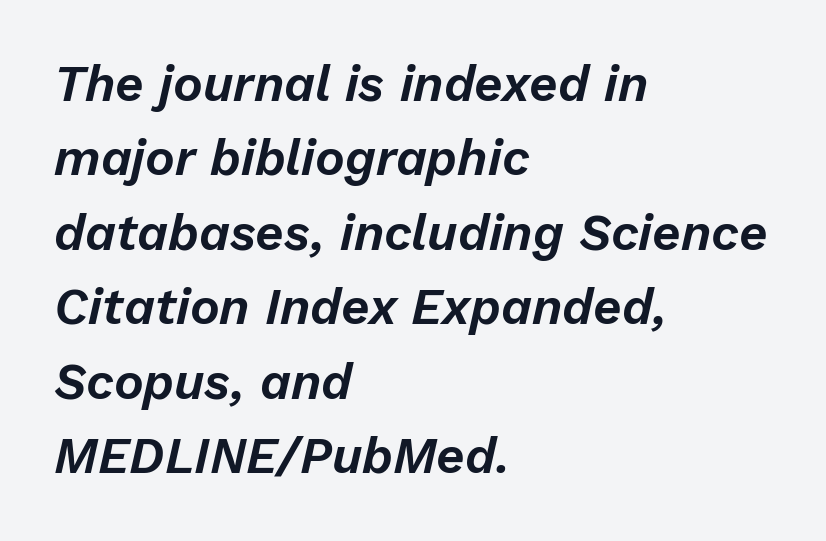
{"italic": "yes", "lean": "right", "slant_degrees": 13, "width": "normal", "stroke_contrast": "low", "x_height": "medium", "monospaced": "no", "underline": "no", "align": "left", "line_spacing": "normal", "line_spacing_ratio": 1.49, "letter_spacing": "normal", "letter_spacing_em": 0.0, "glyph_px": 50}
